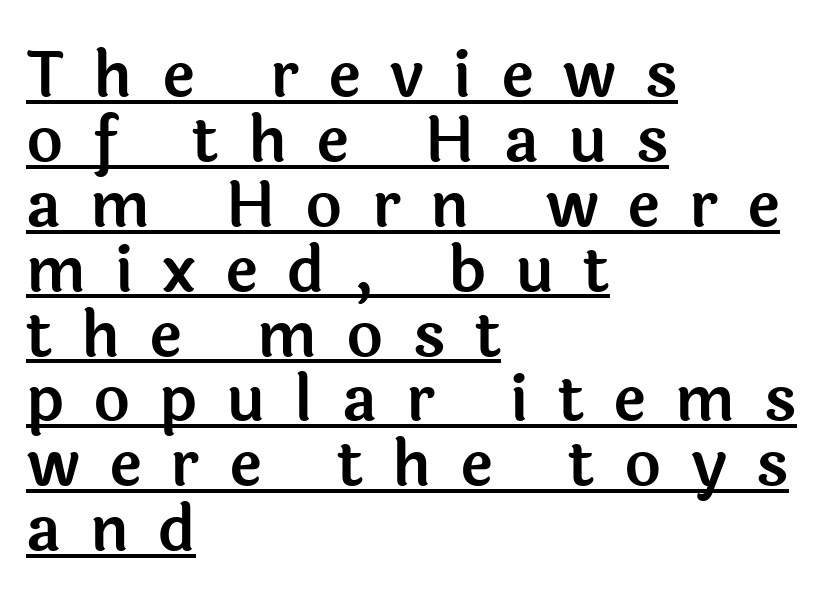
Q: Is the text italic (slanted)? A: No, it is upright.
Q: Is the typeface a serif or a sans-serif typeface? A: Sans-serif.
Q: Is the text underlined? A: Yes.
Q: How is the paragraph aligned? A: Left-aligned.
Q: Is the spacing between letters normal or unusually wide? A: Unusually wide.
Q: Is the spacing between lines tight, normal or loose? A: Tight.
Q: Width (condensed, normal, or wide)? A: Normal.
Q: x-height? A: Medium.
Q: Monospaced? A: No.
